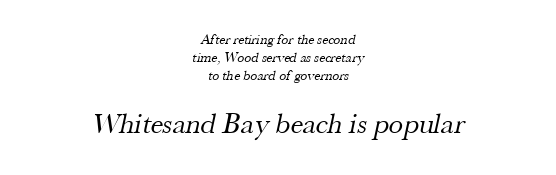
The image shows 29 px regular-weight serif type; set centered, normal line spacing (1.3x), normal letter spacing, not underlined; the second (bottom) block is 2.07x larger; medium stroke contrast and a small x-height.
